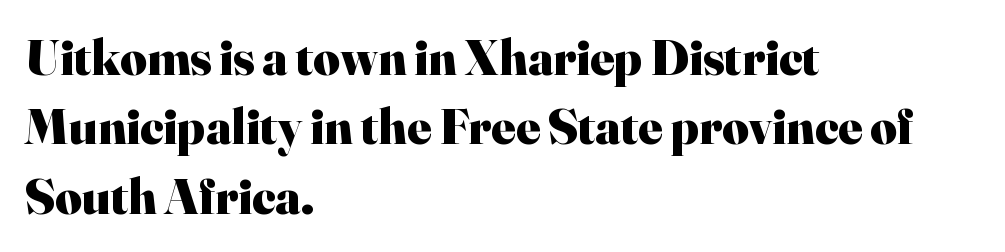
{"serif": "yes", "italic": "no", "bold": "yes", "weight": "heavy", "width": "normal", "stroke_contrast": "high", "x_height": "small", "monospaced": "no", "underline": "no", "align": "left", "line_spacing": "normal", "line_spacing_ratio": 1.36, "letter_spacing": "normal", "letter_spacing_em": 0.0, "glyph_px": 51}
